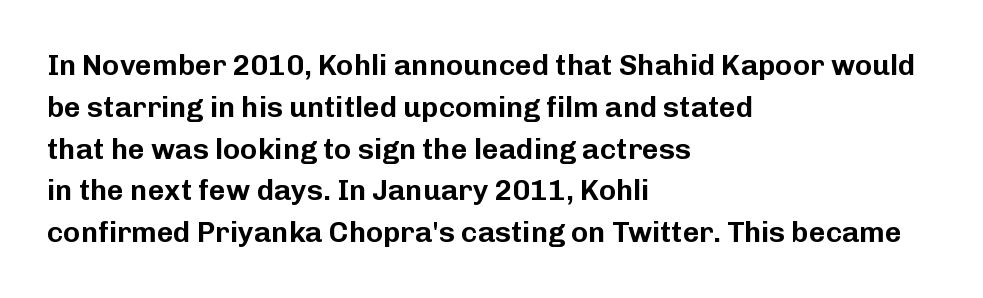
{"serif": "no", "italic": "no", "width": "normal", "stroke_contrast": "low", "x_height": "medium", "monospaced": "no", "underline": "no", "align": "left", "line_spacing": "normal", "line_spacing_ratio": 1.44, "letter_spacing": "normal", "letter_spacing_em": 0.0, "glyph_px": 29}
